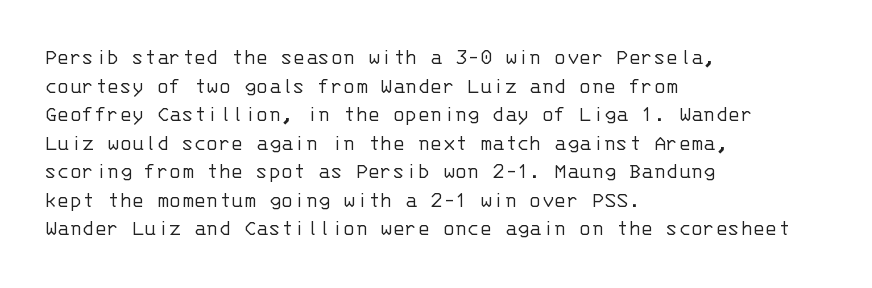
The image shows 23 px text type, upright; set left-aligned, line spacing 1.24x, normal letter spacing, not underlined.
